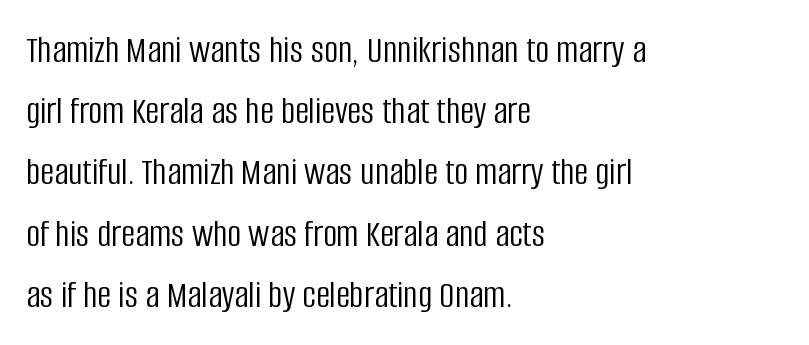
The image shows 39 px light, condensed sans-serif type, upright; set left-aligned, normal line spacing (1.57x), normal letter spacing, not underlined; low stroke contrast and a large x-height.
